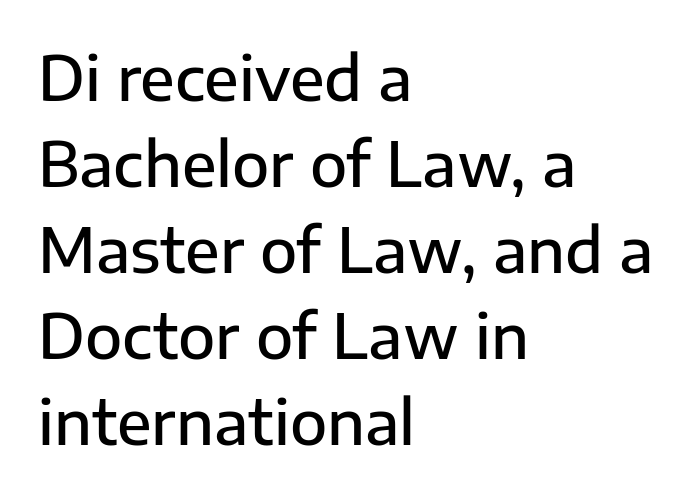
{"serif": "no", "italic": "no", "bold": "semi", "weight": "semibold", "width": "normal", "stroke_contrast": "low", "x_height": "medium", "monospaced": "no", "underline": "no", "align": "left", "line_spacing": "normal", "line_spacing_ratio": 1.41, "letter_spacing": "normal", "letter_spacing_em": 0.0, "glyph_px": 61}
